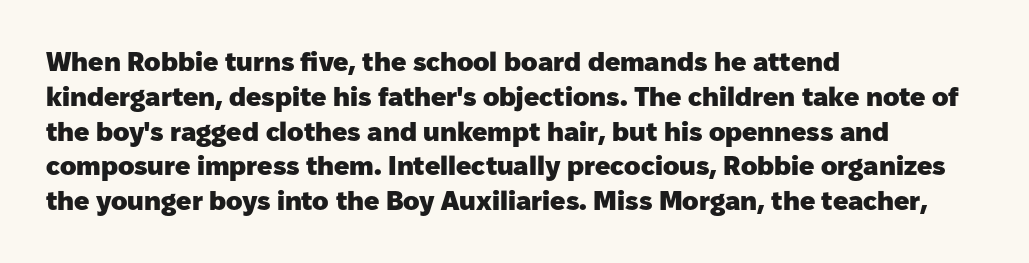
Q: Is the text bold? A: Yes.
Q: Is the text italic (slanted)? A: No, it is upright.
Q: Is the text underlined? A: No.
Q: How is the paragraph aligned? A: Left-aligned.
Q: Is the spacing between letters normal or unusually wide? A: Normal.
Q: Is the spacing between lines tight, normal or loose? A: Normal.
